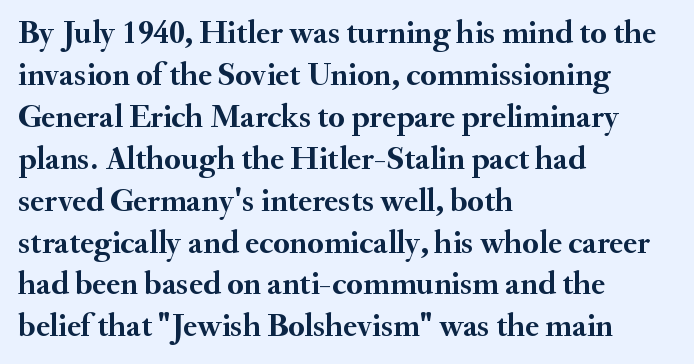
{"serif": "yes", "italic": "no", "bold": "yes", "weight": "semibold", "width": "normal", "stroke_contrast": "medium", "x_height": "small", "monospaced": "no", "underline": "no", "align": "left", "line_spacing": "normal", "line_spacing_ratio": 1.27, "letter_spacing": "normal", "letter_spacing_em": 0.0, "glyph_px": 33}
